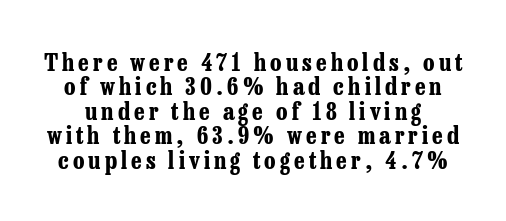
{"italic": "no", "bold": "yes", "underline": "no", "line_spacing": "tight", "line_spacing_ratio": 1.02, "glyph_px": 24}
